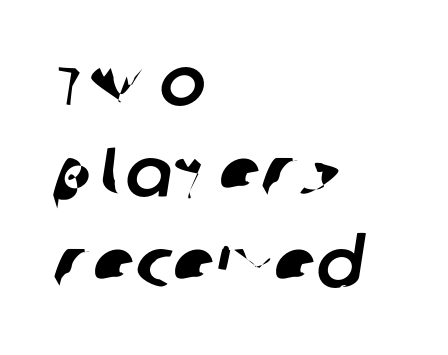
Q: Is the typeface a serif or a sans-serif typeface? A: Sans-serif.
Q: Is the text underlined? A: No.
Q: How is the paragraph aligned? A: Left-aligned.
Q: Is the spacing between letters normal or unusually wide? A: Normal.
Q: Is the spacing between lines tight, normal or loose? A: Normal.
Q: Width (condensed, normal, or wide)? A: Normal.
Q: Stroke contrast? A: Low.
Q: x-height? A: Large.
Q: Monospaced? A: No.
